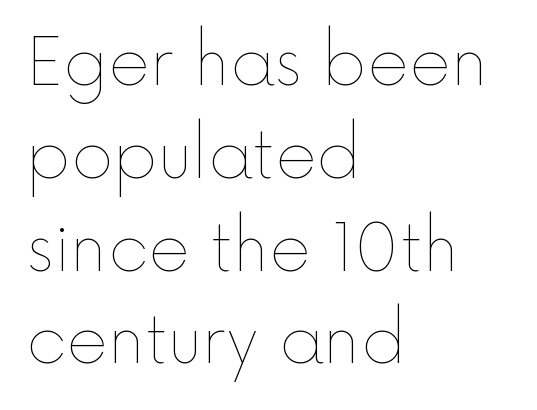
Has an underline been added? It has not. A typesetter would call this leading conventional body-copy spacing. A typesetter would call this proportional, since set widths differ per character. Heaviness? Minimal to ordinary, like unemphasized prose. This rendering leaves character spacing at its baseline value. Every row of glyphs begins at an identical x-position on the left.
